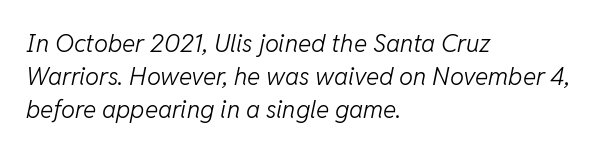
{"italic": "yes", "lean": "right", "slant_degrees": 11, "bold": "no", "underline": "no", "align": "left", "line_spacing": "normal", "line_spacing_ratio": 1.33, "letter_spacing": "normal", "letter_spacing_em": 0.0, "glyph_px": 25}
